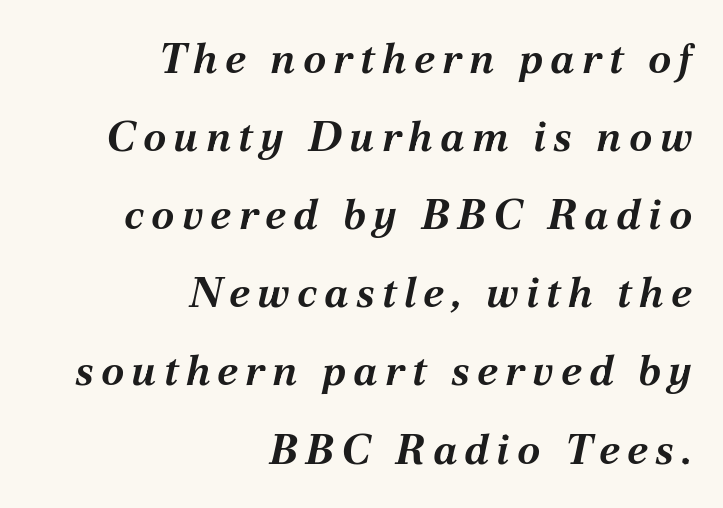
{"italic": "yes", "lean": "right", "slant_degrees": 12, "bold": "yes", "weight": "bold", "width": "normal", "stroke_contrast": "medium", "x_height": "medium", "monospaced": "no", "underline": "no", "align": "right", "line_spacing_ratio": 1.86, "glyph_px": 42}
